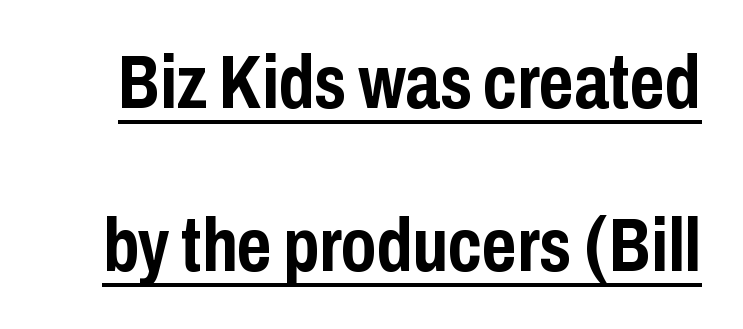
Horizontal bands of white between lines are thick stripes. Letter spacing: default. This sample has the flowing, uneven cadence of proportional lettering. Notice how the stems are strictly vertical — no italics here.
